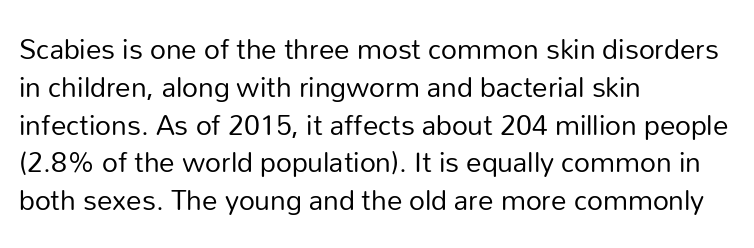
Which margin do the lines hug? The left one — the right edge is uneven. Type style note: lacks serifs. Does the lettering tilt? It doesn't — this is upright. The foot of each line stays bare and open. The horizontal fit of the characters is conventional and even.
